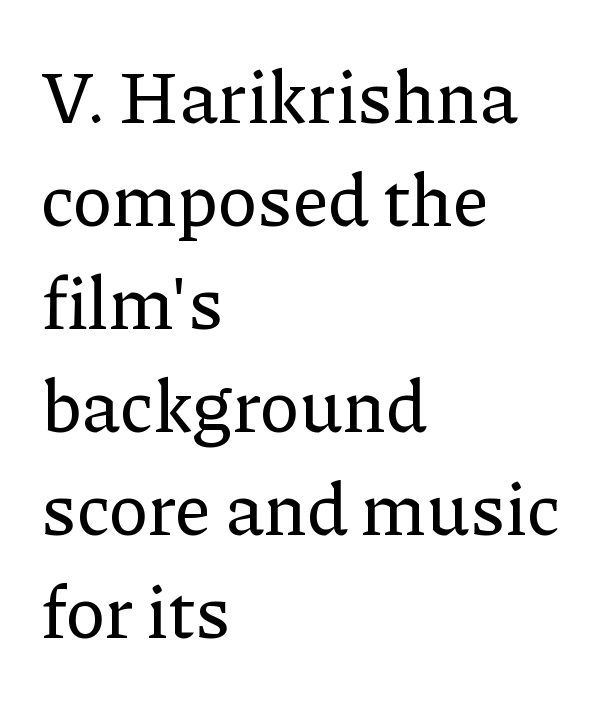
{"serif": "yes", "italic": "no", "width": "normal", "stroke_contrast": "low", "x_height": "medium", "monospaced": "no", "underline": "no", "align": "left", "line_spacing": "normal", "line_spacing_ratio": 1.41, "letter_spacing": "normal", "letter_spacing_em": 0.0, "glyph_px": 73}
